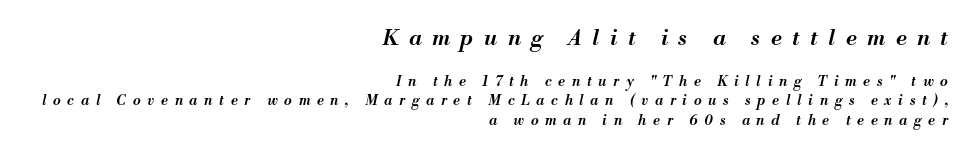
The upper block of text is set noticeably larger than the block beneath it. This rendering uses right alignment, leaving the left contour irregular. Is the letter spacing exaggerated? Yes — the characters are pushed far apart. Reading down the column, the eye jumps a familiar distance to each next line. A bare baseline throughout the passage. Yep, that's italic — everything's leaning.
